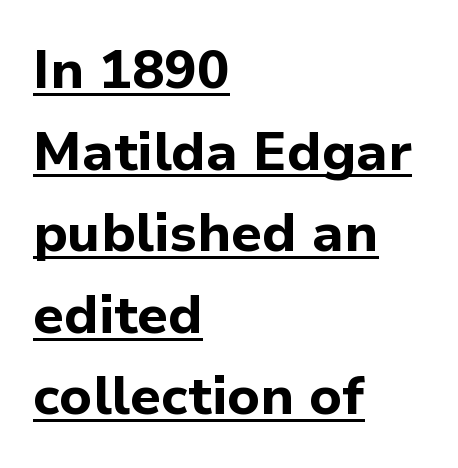
Letterform terminals end flat and unadorned throughout the passage. The space between consecutive lines is moderate. A student would call this left alignment; a typographer would say flush left, rag right. This is roman type, the default non-slanted kind. The characters look thick and weighty, a clear bold. The rendered words wear a rule along their underside.
